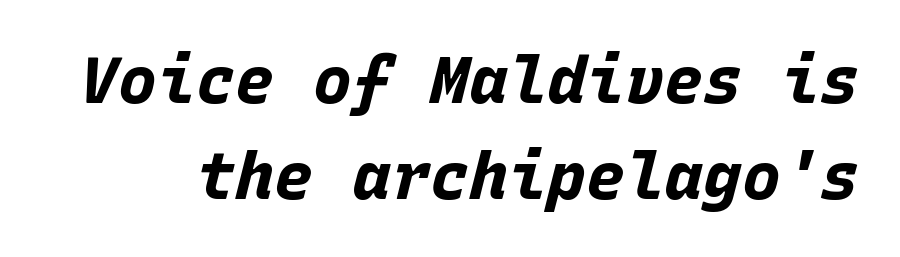
Each new line begins a customary step beneath the previous one. The specimen omits any rule beneath the text block's lines. As a designer I'd log this as weight 700, bold. Note the uniform advance width — an 'i' takes as much space as an 'm'. Here the glyphs are tracked normally, forming tight word shapes.
